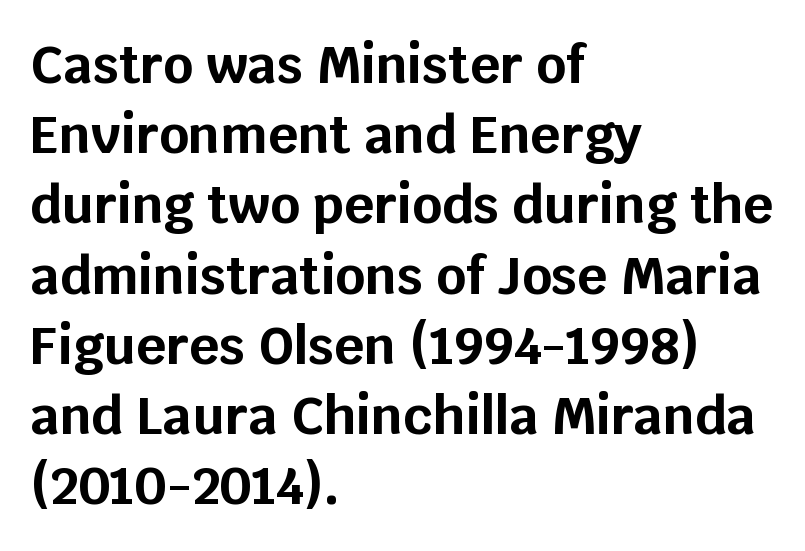
The image shows 52 px bold sans-serif type, upright; set left-aligned, normal line spacing (1.35x), normal letter spacing, not underlined; low stroke contrast and a large x-height.
